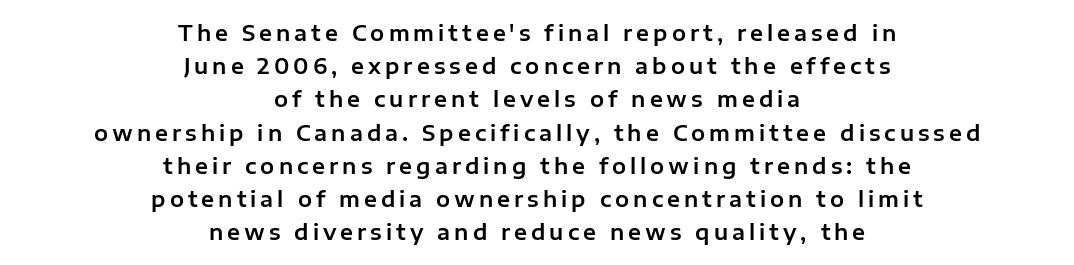
{"italic": "no", "underline": "no", "align": "center", "line_spacing": "normal", "line_spacing_ratio": 1.58, "glyph_px": 21}
